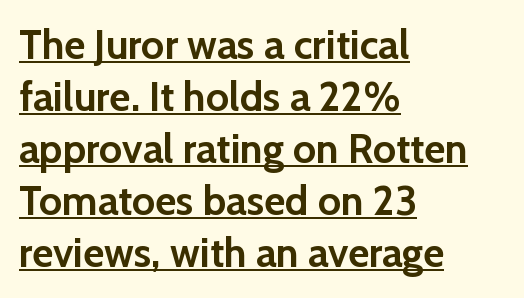
Q: Is the text bold? A: Yes.
Q: Is the text italic (slanted)? A: No, it is upright.
Q: Is the typeface a serif or a sans-serif typeface? A: Sans-serif.
Q: Is the text underlined? A: Yes.
Q: How is the paragraph aligned? A: Left-aligned.
Q: Is the spacing between letters normal or unusually wide? A: Normal.
Q: Is the spacing between lines tight, normal or loose? A: Normal.
Q: Width (condensed, normal, or wide)? A: Normal.
Q: Stroke contrast? A: Low.
Q: x-height? A: Medium.
Q: Monospaced? A: No.
